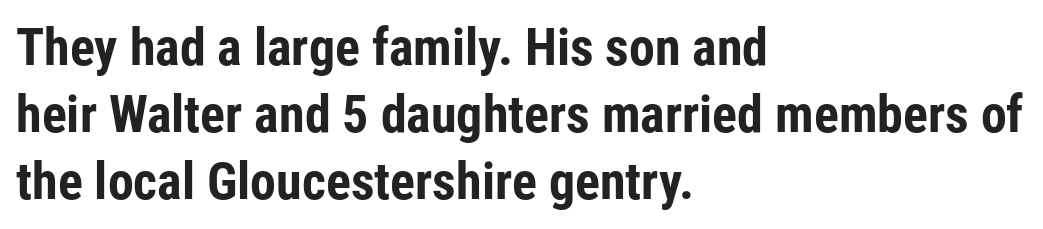
The image shows 52 px bold, condensed sans-serif type, upright; set left-aligned, normal line spacing (1.29x), normal letter spacing, not underlined; low stroke contrast and a medium x-height.
